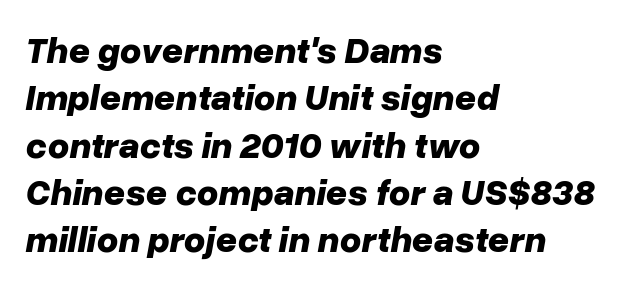
The image shows 37 px bold type, italic (leaning right); set left-aligned, normal line spacing (1.28x), normal letter spacing, not underlined; low stroke contrast and a medium x-height.
